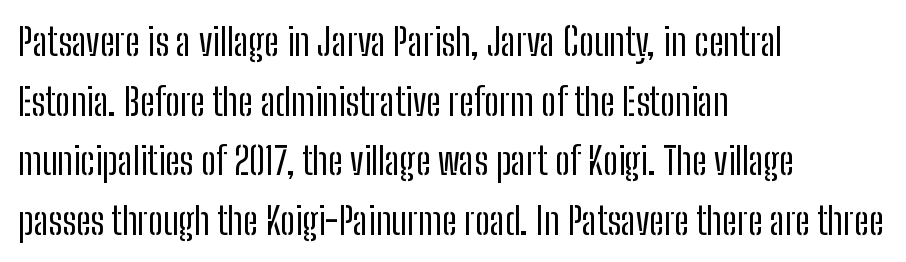
Short note: letters normally spaced. Do the characters align in a grid? No, the font is proportional. Font category for this specimen: sans-serif. This block has exactly the height ordinary leading produces.
